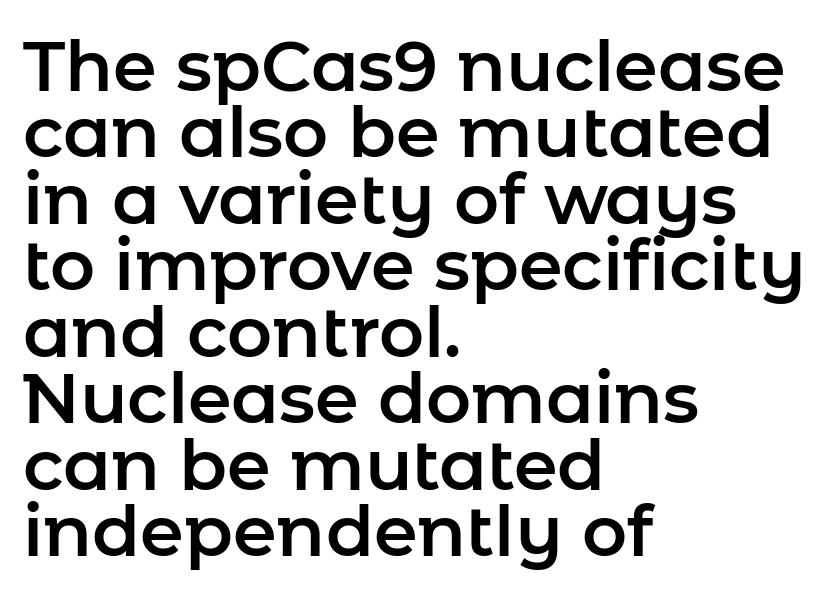
Q: Is the text italic (slanted)? A: No, it is upright.
Q: Is the typeface a serif or a sans-serif typeface? A: Sans-serif.
Q: Is the text underlined? A: No.
Q: How is the paragraph aligned? A: Left-aligned.
Q: Is the spacing between letters normal or unusually wide? A: Normal.
Q: Is the spacing between lines tight, normal or loose? A: Tight.
Q: Width (condensed, normal, or wide)? A: Normal.
Q: Stroke contrast? A: Low.
Q: x-height? A: Medium.
Q: Monospaced? A: No.
